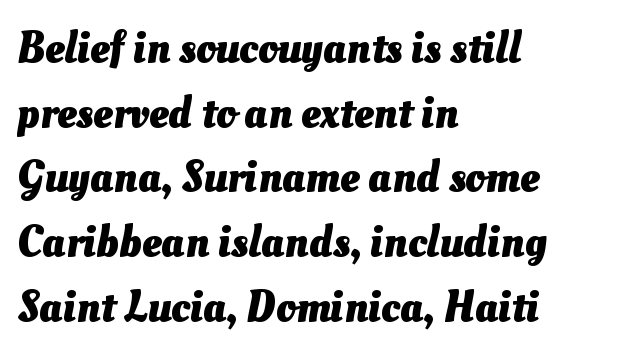
The image shows 44 px heavy type; set left-aligned, normal line spacing (1.47x), normal letter spacing, not underlined; medium stroke contrast and a small x-height.
